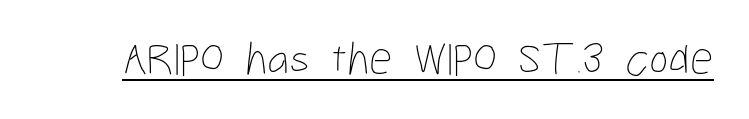
On a weight scale, this lands at 450 or below. The rendering uses the underline text-decoration. Ascenders rise straight up at ninety degrees. Varying glyph widths throughout — classic text-font behaviour.
